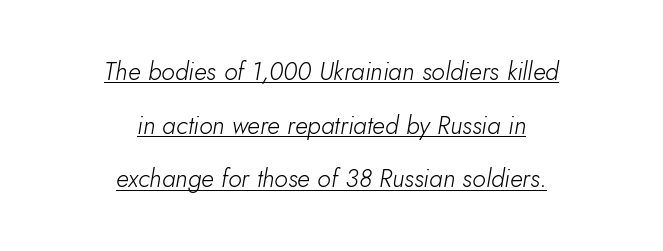
Q: Is the text bold? A: No.
Q: Is the text italic (slanted)? A: Yes, it leans right by about 5 degrees.
Q: Is the text underlined? A: Yes.
Q: How is the paragraph aligned? A: Centered.
Q: Is the spacing between letters normal or unusually wide? A: Normal.
Q: Is the spacing between lines tight, normal or loose? A: Loose.
